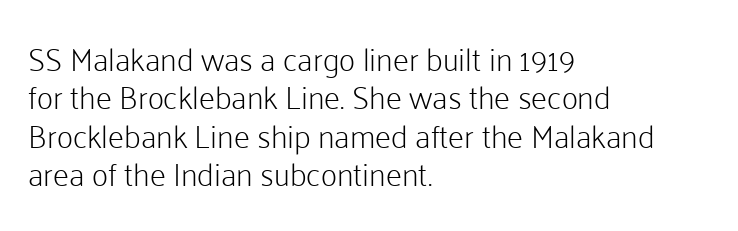
Q: Is the text bold? A: No.
Q: Is the text italic (slanted)? A: No, it is upright.
Q: Is the typeface a serif or a sans-serif typeface? A: Sans-serif.
Q: Is the text underlined? A: No.
Q: How is the paragraph aligned? A: Left-aligned.
Q: Is the spacing between letters normal or unusually wide? A: Normal.
Q: Width (condensed, normal, or wide)? A: Normal.
Q: Stroke contrast? A: Low.
Q: x-height? A: Medium.
Q: Monospaced? A: No.
